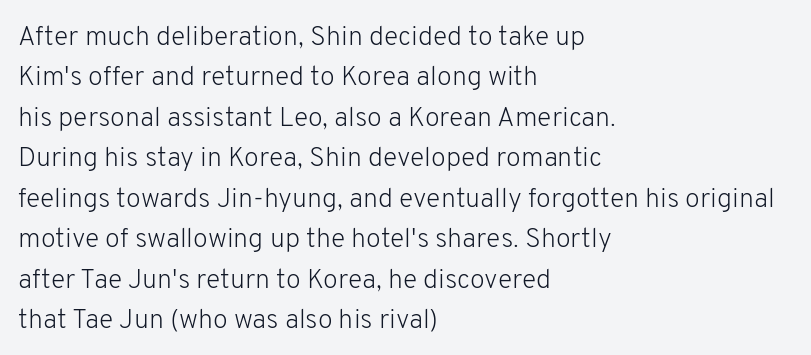
The passage shown stacks its lines at a standard gap. Students, note that the glyphs here touch the page at normal intervals. This reads as an unemphasized weight, regular at the heaviest. Typeset ragged right — the left edge is the straight one. No italicization has been applied; the sample stays upright.
